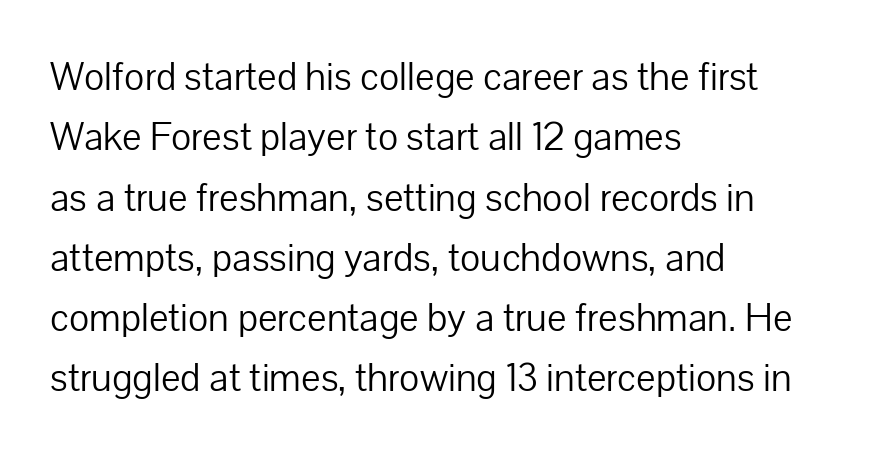
The image shows 41 px light sans-serif type, upright; set left-aligned, normal line spacing (1.47x), normal letter spacing, not underlined; low stroke contrast and a medium x-height.
